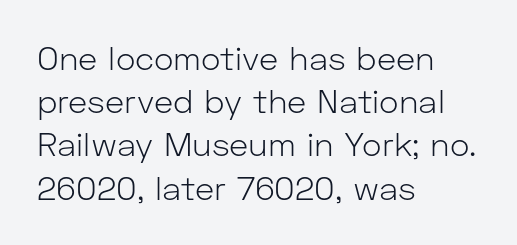
Q: Is the text bold? A: No.
Q: Is the text italic (slanted)? A: No, it is upright.
Q: Is the typeface a serif or a sans-serif typeface? A: Sans-serif.
Q: Is the text underlined? A: No.
Q: How is the paragraph aligned? A: Left-aligned.
Q: Is the spacing between letters normal or unusually wide? A: Normal.
Q: Is the spacing between lines tight, normal or loose? A: Normal.
Q: Width (condensed, normal, or wide)? A: Normal.
Q: Stroke contrast? A: Low.
Q: x-height? A: Medium.
Q: Monospaced? A: No.
